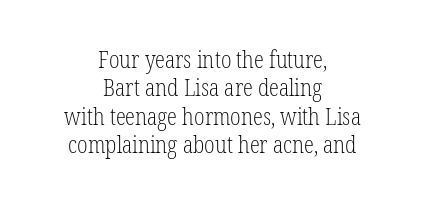
{"italic": "no", "bold": "no", "underline": "no", "align": "center", "line_spacing_ratio": 1.23, "letter_spacing": "normal", "letter_spacing_em": 0.0, "glyph_px": 23}
